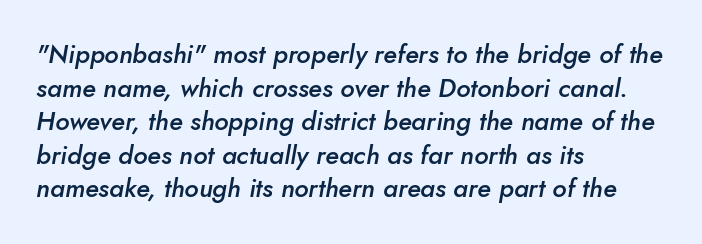
Q: Is the text bold? A: Semi-bold.
Q: Is the text italic (slanted)? A: Yes, it leans right by about 10 degrees.
Q: Is the text underlined? A: No.
Q: How is the paragraph aligned? A: Left-aligned.
Q: Is the spacing between letters normal or unusually wide? A: Normal.
Q: Is the spacing between lines tight, normal or loose? A: Normal.
